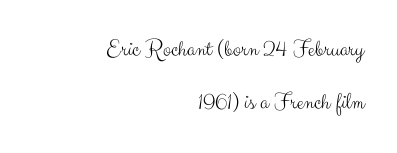
The image shows 24 px text type; set right-aligned, loose line spacing (2.21x), normal letter spacing, not underlined.
